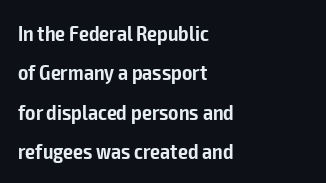
The baseline area is clear. Italic: no, the glyphs are upright roman. All the whitespace from short lines collects on the right. How heavy is the stroke? Medium-heavy — a semibold, shy of bold. Each word holds together tightly as a unit, with standard inter-letter gaps.
